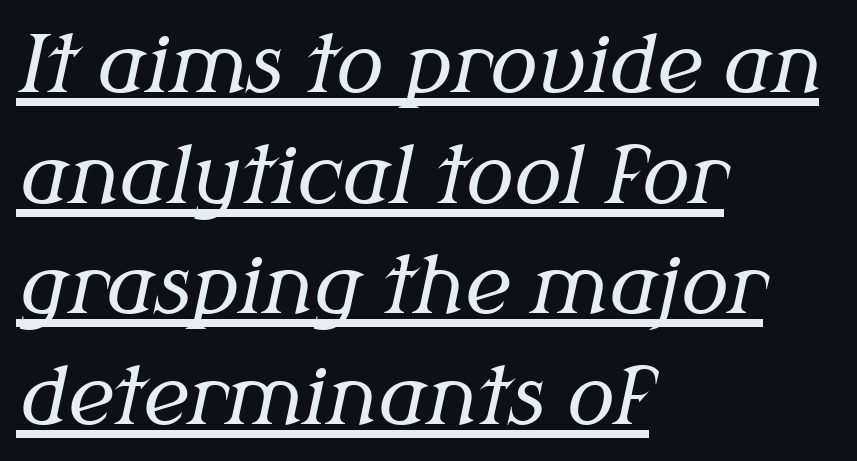
Each new line begins a customary step beneath the previous one. Proportional: the letters do not fall into vertical columns. This is underlined copy, the kind a proofreader might mark for attention. On a weight scale, this lands at 450 or below.
